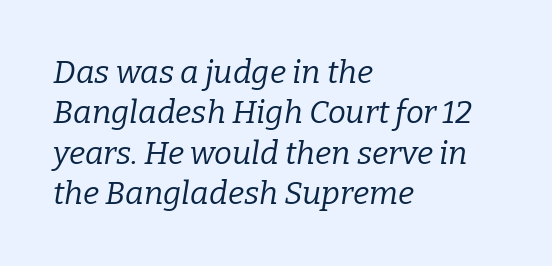
The image shows 32 px regular-weight serif type, italic (leaning right); set left-aligned, normal line spacing (1.26x), normal letter spacing, not underlined; low stroke contrast and a medium x-height.
